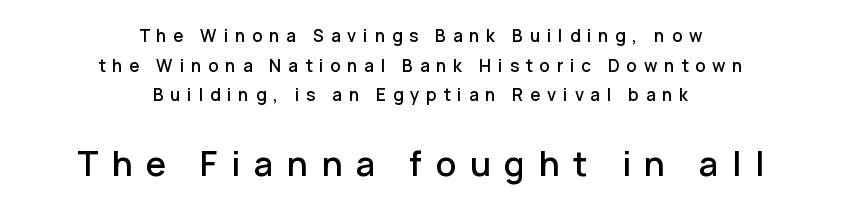
The image shows 34 px sans-serif type, upright; set centered, line spacing 1.75x, unusually wide letter spacing (+0.4 em), not underlined; the second (bottom) block is 2.0x larger; low stroke contrast and a medium x-height.
